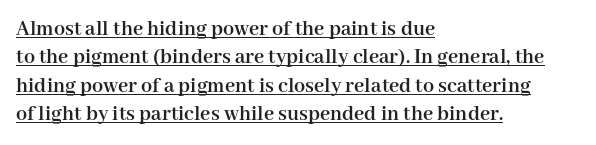
Q: Is the text bold? A: Yes.
Q: Is the text italic (slanted)? A: No, it is upright.
Q: Is the text underlined? A: Yes.
Q: How is the paragraph aligned? A: Left-aligned.
Q: Is the spacing between letters normal or unusually wide? A: Normal.
Q: Is the spacing between lines tight, normal or loose? A: Normal.
